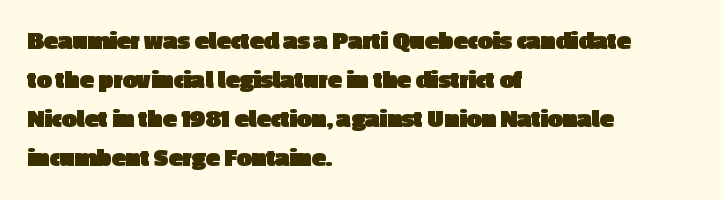
Successive baselines arrive at the customary interval. Nope, not italic — everything's standing straight. Stroke thickness is high; the sample reads as a true bold. Line starts are locked; line ends wander. Clear beneath every line of the passage. The line texture is even and compact thanks to regular tracking.
